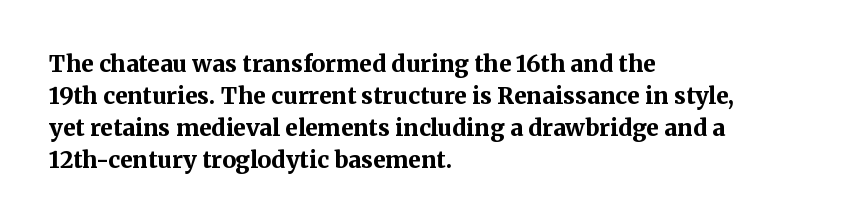
The image shows 23 px bold type, upright; set left-aligned, normal line spacing (1.39x), normal letter spacing, not underlined.
